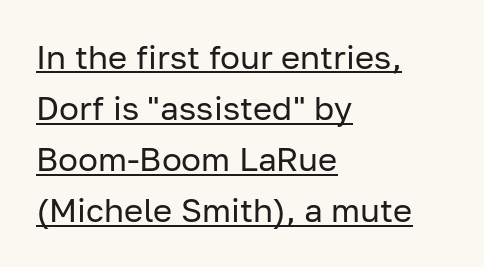
The image shows 33 px regular-weight sans-serif type, upright; set left-aligned, normal line spacing (1.55x), normal letter spacing, underlined; low stroke contrast and a medium x-height.
